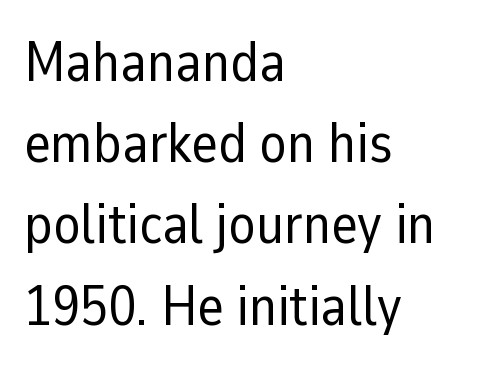
Proportional: the letters do not fall into vertical columns. This rendering uses left alignment, leaving the right contour irregular. Bare-footed words on every line. Caption: face not bold, strokes unweighted.
